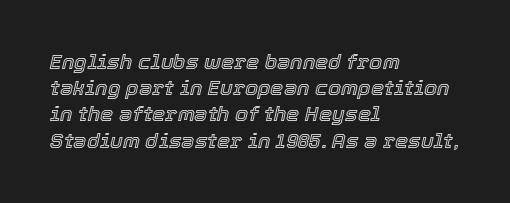
The image shows 21 px text type, italic (leaning right); set left-aligned, normal line spacing (1.25x), normal letter spacing, not underlined.
